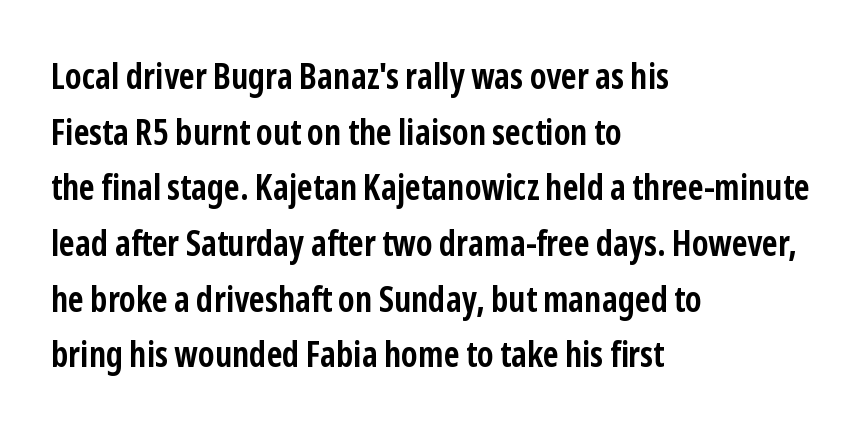
Proportional: the letters do not fall into vertical columns. Stroke terminals: plain, sans-serif. This is the regular roman posture of the typeface. Chunky letters — that's bold for sure. The gap between lines stays unmarked.
